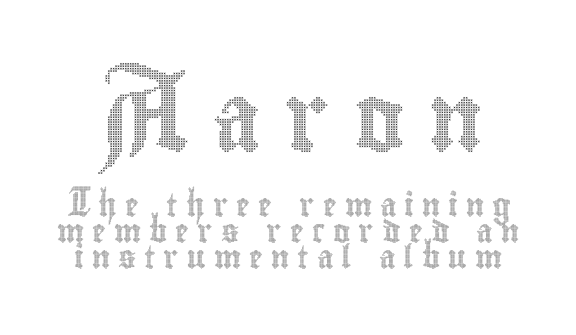
The image shows 68 px condensed type, upright; set tight line spacing (1.13x), unusually wide letter spacing (+0.35 em), not underlined; the first (top) block is 2.96x larger; a small x-height.
